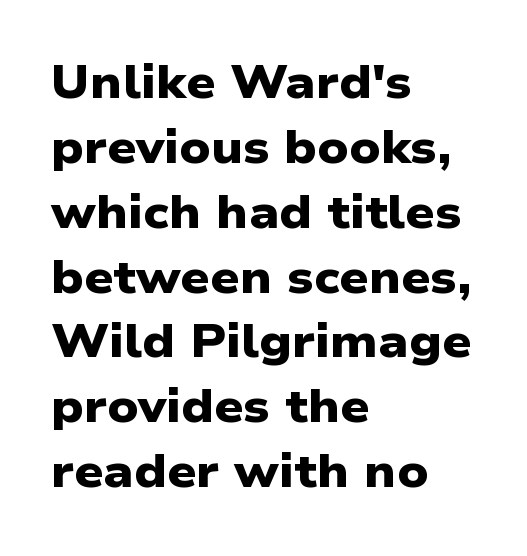
Q: Is the text bold? A: Yes.
Q: Is the typeface a serif or a sans-serif typeface? A: Sans-serif.
Q: Is the text underlined? A: No.
Q: How is the paragraph aligned? A: Left-aligned.
Q: Is the spacing between letters normal or unusually wide? A: Normal.
Q: Is the spacing between lines tight, normal or loose? A: Normal.
Q: Width (condensed, normal, or wide)? A: Wide.
Q: Stroke contrast? A: Low.
Q: x-height? A: Medium.
Q: Monospaced? A: No.
